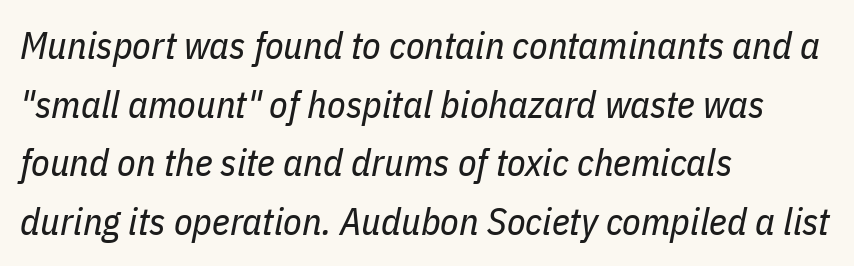
{"italic": "yes", "lean": "right", "slant_degrees": 11, "bold": "no", "weight": "regular", "width": "condensed", "stroke_contrast": "low", "x_height": "medium", "monospaced": "no", "underline": "no", "align": "left", "line_spacing": "normal", "line_spacing_ratio": 1.54, "letter_spacing": "normal", "letter_spacing_em": 0.0, "glyph_px": 38}
